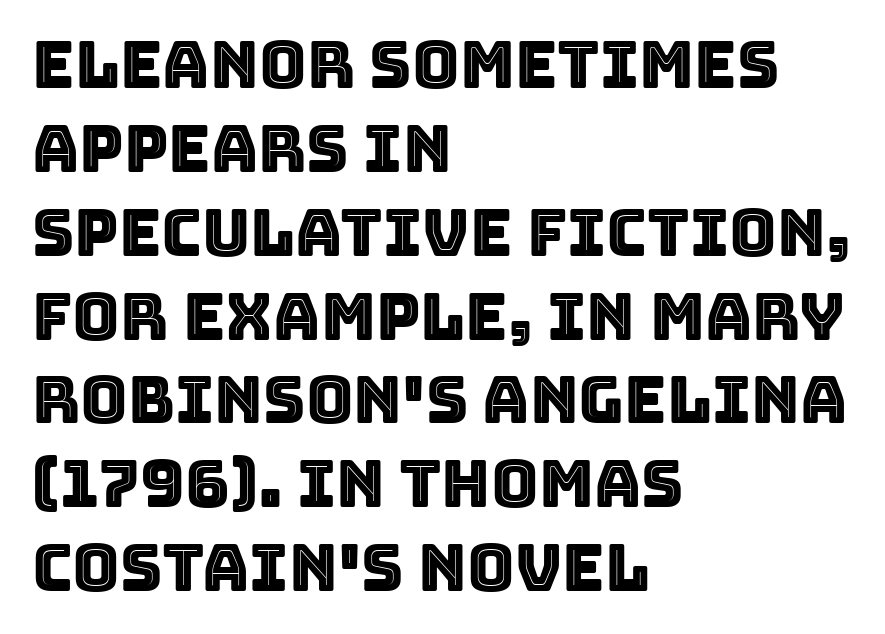
Q: Is the text italic (slanted)? A: No, it is upright.
Q: Is the text underlined? A: No.
Q: How is the paragraph aligned? A: Left-aligned.
Q: Is the spacing between letters normal or unusually wide? A: Normal.
Q: Is the spacing between lines tight, normal or loose? A: Normal.
Q: Width (condensed, normal, or wide)? A: Normal.
Q: x-height? A: Large.
Q: Monospaced? A: No.
